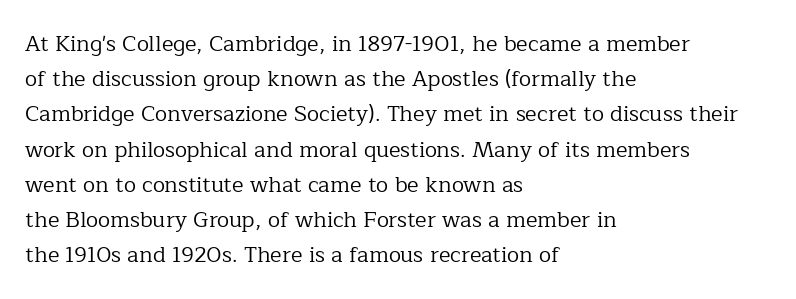
The image shows 22 px text type, upright; set left-aligned, normal line spacing (1.6x), normal letter spacing, not underlined.
